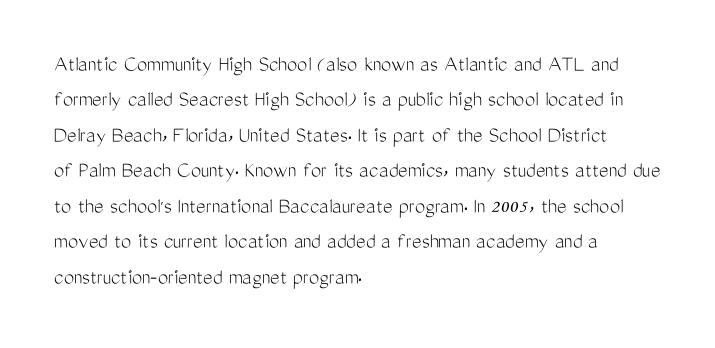
Q: Is the text bold? A: No.
Q: Is the text italic (slanted)? A: No, it is upright.
Q: Is the text underlined? A: No.
Q: How is the paragraph aligned? A: Left-aligned.
Q: Is the spacing between letters normal or unusually wide? A: Normal.
Q: Is the spacing between lines tight, normal or loose? A: Normal.
